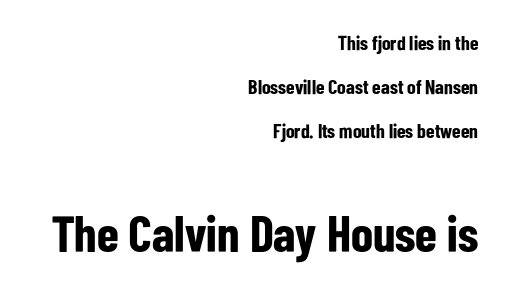
{"serif": "no", "italic": "no", "bold": "yes", "weight": "bold", "width": "condensed", "stroke_contrast": "low", "x_height": "medium", "monospaced": "no", "underline": "no", "align": "right", "line_spacing": "loose", "line_spacing_ratio": 2.19, "letter_spacing": "normal", "letter_spacing_em": 0.0, "larger_block": "second", "size_ratio": 2.55, "glyph_px": 51}
